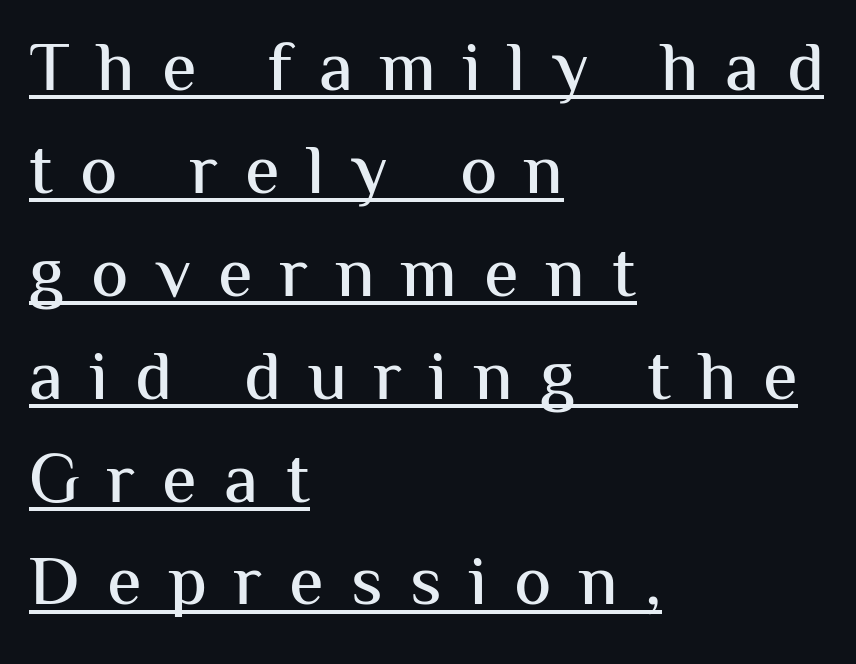
{"serif": "no", "italic": "no", "width": "normal", "stroke_contrast": "medium", "x_height": "medium", "monospaced": "no", "underline": "yes", "align": "left", "line_spacing": "normal", "line_spacing_ratio": 1.47, "letter_spacing": "wide", "letter_spacing_em": 0.39, "glyph_px": 70}
